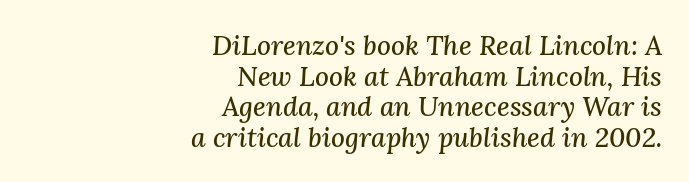
Q: Is the text italic (slanted)? A: Yes, it leans right by about 3 degrees.
Q: Is the text underlined? A: No.
Q: How is the paragraph aligned? A: Right-aligned.
Q: Is the spacing between letters normal or unusually wide? A: Normal.
Q: Is the spacing between lines tight, normal or loose? A: Tight.
